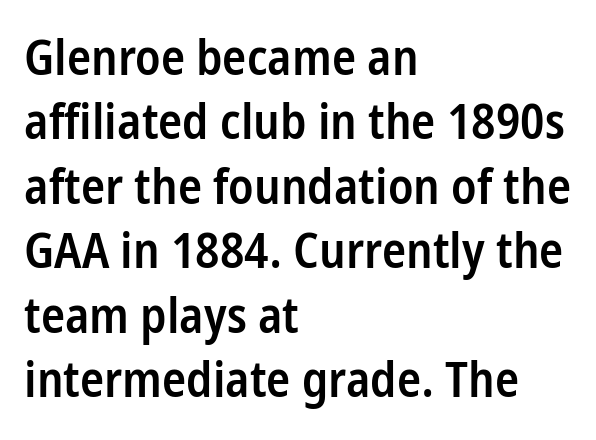
{"serif": "no", "italic": "no", "bold": "semi", "weight": "semibold", "width": "condensed", "stroke_contrast": "low", "x_height": "medium", "monospaced": "no", "underline": "no", "align": "left", "line_spacing": "normal", "line_spacing_ratio": 1.29, "letter_spacing": "normal", "letter_spacing_em": 0.0, "glyph_px": 50}
